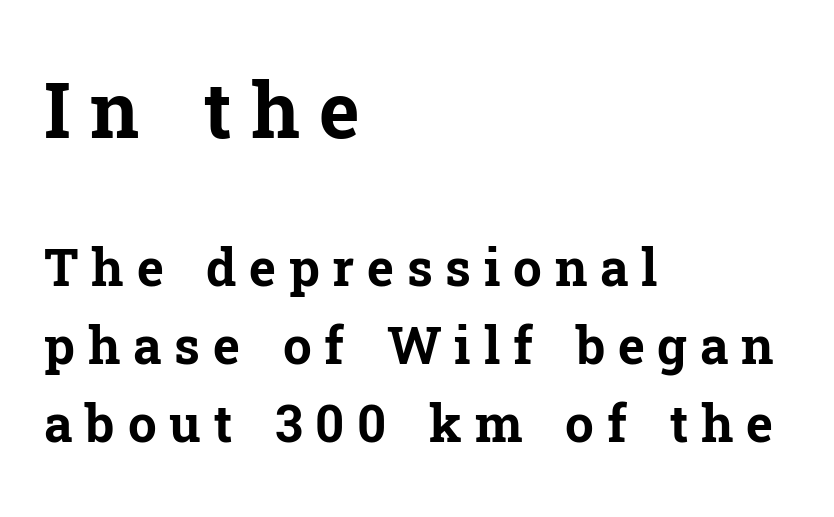
Q: Is the text bold? A: Yes.
Q: Is the text italic (slanted)? A: No, it is upright.
Q: Is the typeface a serif or a sans-serif typeface? A: Serif.
Q: Is the text underlined? A: No.
Q: How is the paragraph aligned? A: Left-aligned.
Q: Is the spacing between letters normal or unusually wide? A: Unusually wide.
Q: Is the spacing between lines tight, normal or loose? A: Normal.
Q: Which block of text is set in a larger size, the first (top) or the second (bottom)? A: The first (top) one.
Q: Width (condensed, normal, or wide)? A: Normal.
Q: Stroke contrast? A: Low.
Q: x-height? A: Medium.
Q: Monospaced? A: No.
